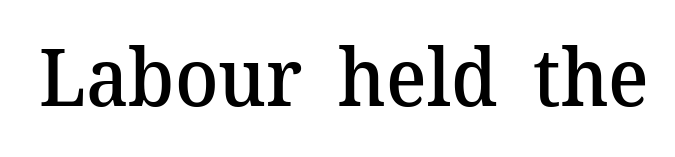
The image shows 80 px semibold serif type, upright; set normal letter spacing, not underlined; medium stroke contrast and a medium x-height.
